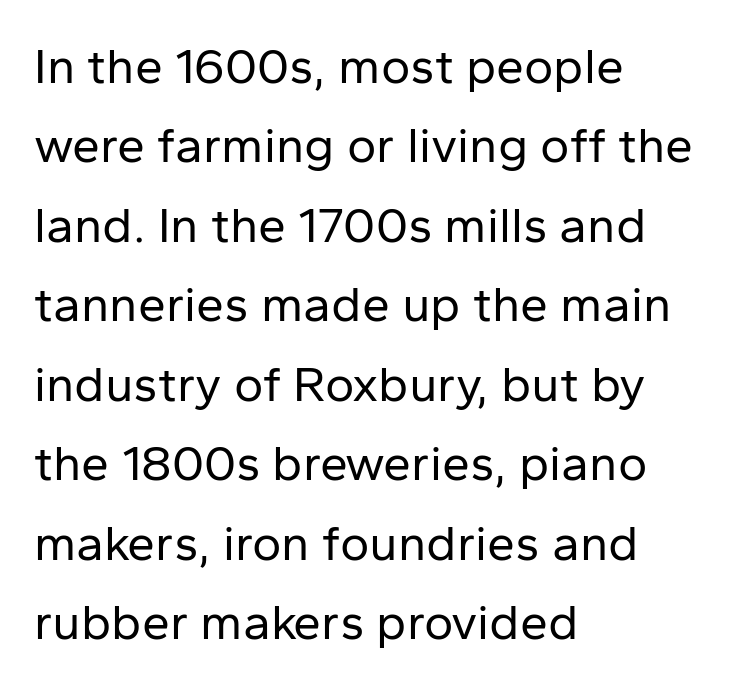
The typesetting does not lean heavy: it is not bold. The passage is arranged the way most books set body copy — flush left. Leading matches the norm, producing a regular column. These lines are rendered in a variable-pitch font. There is no visible air inserted between adjacent glyphs.
